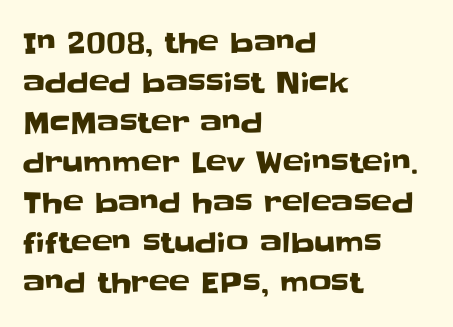
Q: Is the text italic (slanted)? A: No, it is upright.
Q: Is the typeface a serif or a sans-serif typeface? A: Sans-serif.
Q: Is the text underlined? A: No.
Q: How is the paragraph aligned? A: Left-aligned.
Q: Is the spacing between letters normal or unusually wide? A: Normal.
Q: Is the spacing between lines tight, normal or loose? A: Normal.
Q: Width (condensed, normal, or wide)? A: Normal.
Q: Stroke contrast? A: Low.
Q: x-height? A: Large.
Q: Monospaced? A: No.
